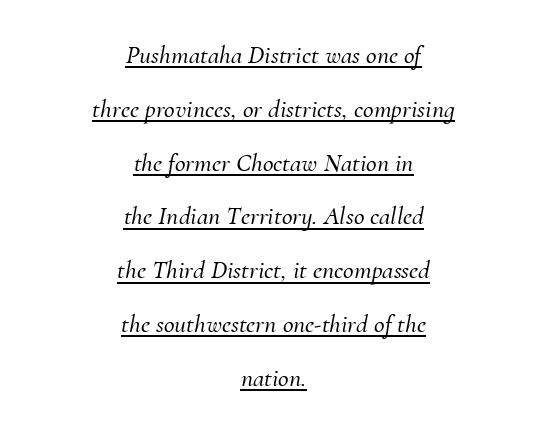
The image shows 26 px text type, italic (leaning right); set centered, loose line spacing (2.07x), normal letter spacing, underlined.
